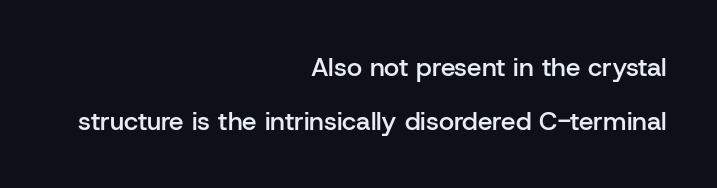
The image shows 26 px text type, upright; set right-aligned, loose line spacing (2.07x), normal letter spacing, not underlined.
